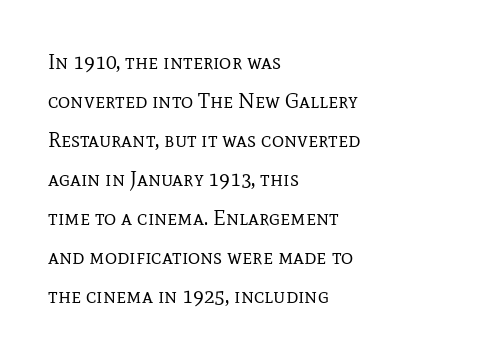
The image shows 21 px text type, upright; set left-aligned, line spacing 1.86x, normal letter spacing, not underlined.
